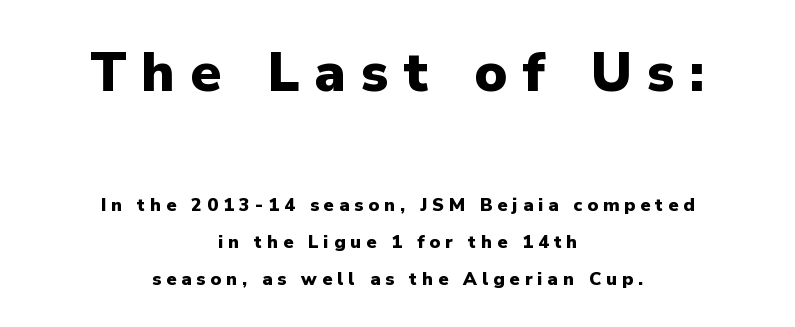
Q: Is the text bold? A: Yes.
Q: Is the text italic (slanted)? A: No, it is upright.
Q: Is the typeface a serif or a sans-serif typeface? A: Sans-serif.
Q: Is the text underlined? A: No.
Q: How is the paragraph aligned? A: Centered.
Q: Is the spacing between letters normal or unusually wide? A: Unusually wide.
Q: Is the spacing between lines tight, normal or loose? A: Loose.
Q: Which block of text is set in a larger size, the first (top) or the second (bottom)? A: The first (top) one.
Q: Width (condensed, normal, or wide)? A: Normal.
Q: Stroke contrast? A: Low.
Q: x-height? A: Medium.
Q: Monospaced? A: No.
